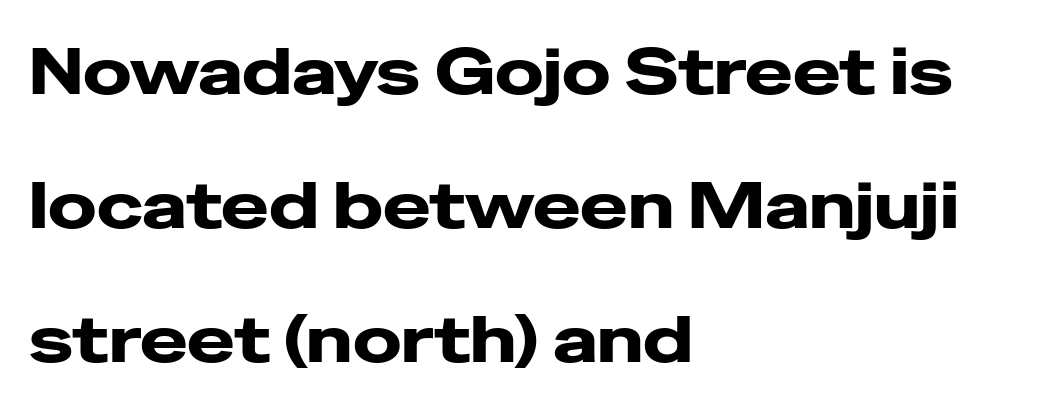
{"serif": "no", "italic": "no", "bold": "yes", "weight": "heavy", "width": "wide", "stroke_contrast": "low", "x_height": "medium", "monospaced": "no", "underline": "no", "align": "left", "line_spacing": "loose", "line_spacing_ratio": 2.09, "letter_spacing": "normal", "letter_spacing_em": 0.0, "glyph_px": 64}
